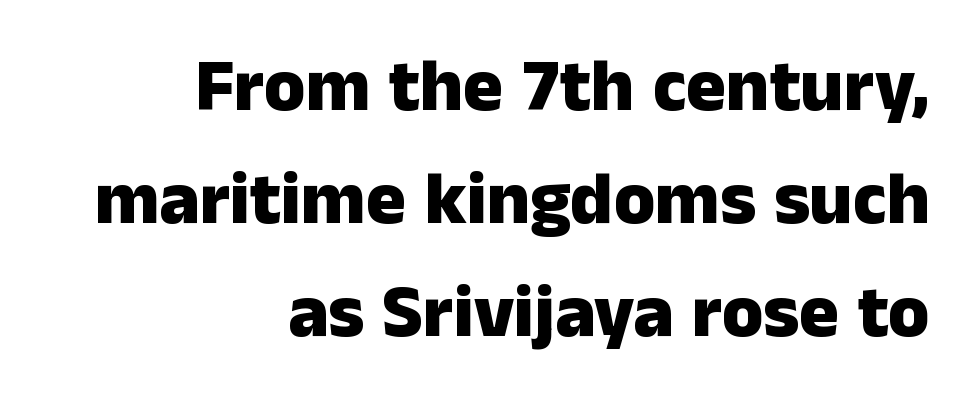
Q: Is the text bold? A: Yes.
Q: Is the text italic (slanted)? A: No, it is upright.
Q: Is the typeface a serif or a sans-serif typeface? A: Sans-serif.
Q: Is the text underlined? A: No.
Q: How is the paragraph aligned? A: Right-aligned.
Q: Is the spacing between letters normal or unusually wide? A: Normal.
Q: Is the spacing between lines tight, normal or loose? A: Normal.
Q: Width (condensed, normal, or wide)? A: Normal.
Q: Stroke contrast? A: Low.
Q: x-height? A: Medium.
Q: Monospaced? A: No.
